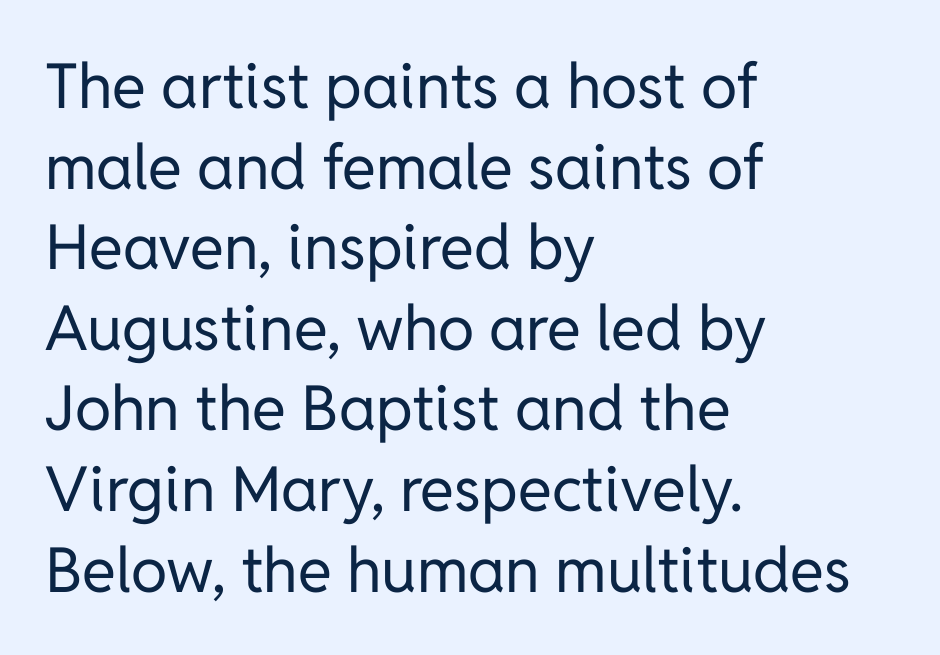
The image shows 62 px regular-weight sans-serif type, upright; set left-aligned, normal line spacing (1.3x), normal letter spacing, not underlined; low stroke contrast and a medium x-height.
